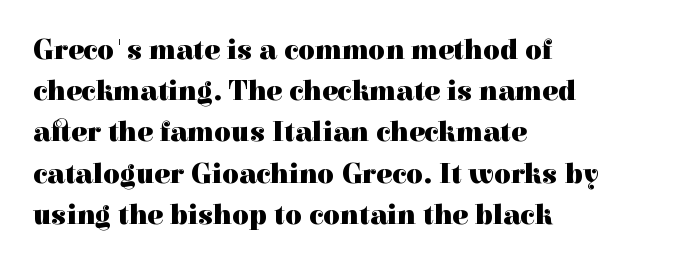
{"serif": "yes", "italic": "no", "bold": "yes", "weight": "heavy", "width": "normal", "x_height": "medium", "monospaced": "no", "underline": "no", "align": "left", "line_spacing": "normal", "line_spacing_ratio": 1.42, "letter_spacing": "normal", "letter_spacing_em": 0.0, "glyph_px": 29}
